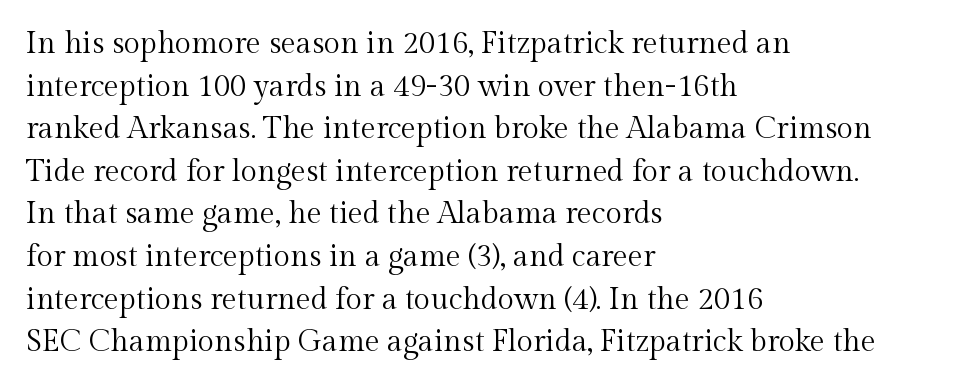
Q: Is the text bold? A: No.
Q: Is the text italic (slanted)? A: No, it is upright.
Q: Is the typeface a serif or a sans-serif typeface? A: Serif.
Q: Is the text underlined? A: No.
Q: How is the paragraph aligned? A: Left-aligned.
Q: Is the spacing between letters normal or unusually wide? A: Normal.
Q: Is the spacing between lines tight, normal or loose? A: Normal.
Q: Width (condensed, normal, or wide)? A: Normal.
Q: x-height? A: Medium.
Q: Monospaced? A: No.
